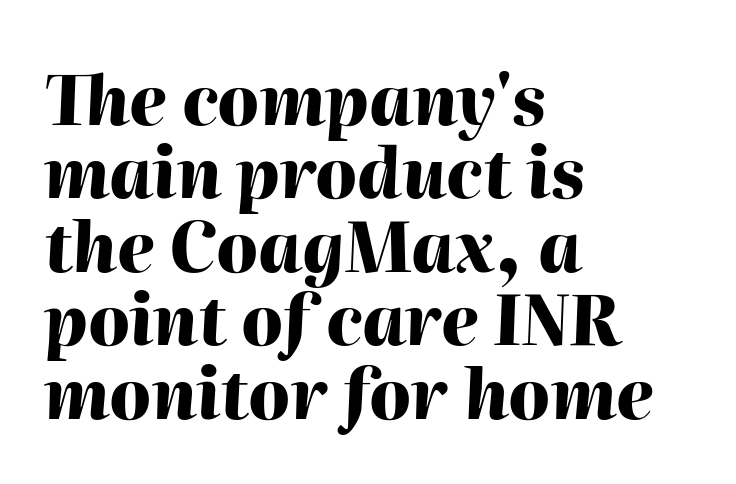
An italicized treatment has been applied to the whole sample. Which margin do the lines hug? The left one — the right edge is uneven. The rendering uses a bold face; every stroke is thick and dark. Baseline-to-baseline distance is barely more than the letter height. Glance below the letters and you will spot only blank space.
